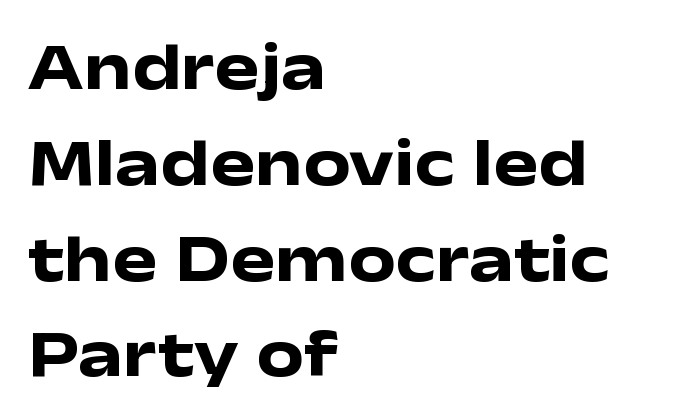
The image shows 67 px heavy, wide sans-serif type, upright; set left-aligned, normal line spacing (1.43x), normal letter spacing, not underlined; low stroke contrast and a medium x-height.
